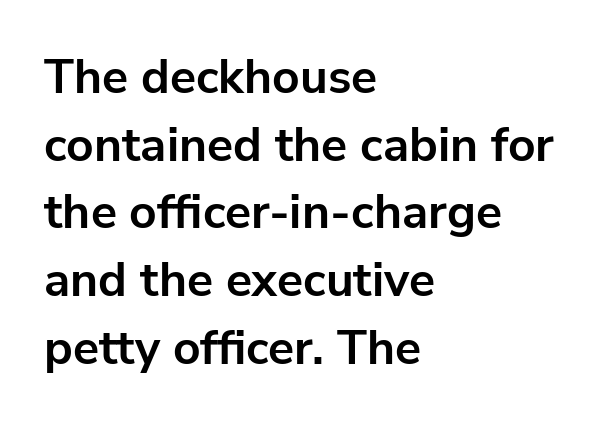
The image shows 48 px bold sans-serif type, upright; set left-aligned, normal line spacing (1.41x), normal letter spacing, not underlined; low stroke contrast and a medium x-height.
